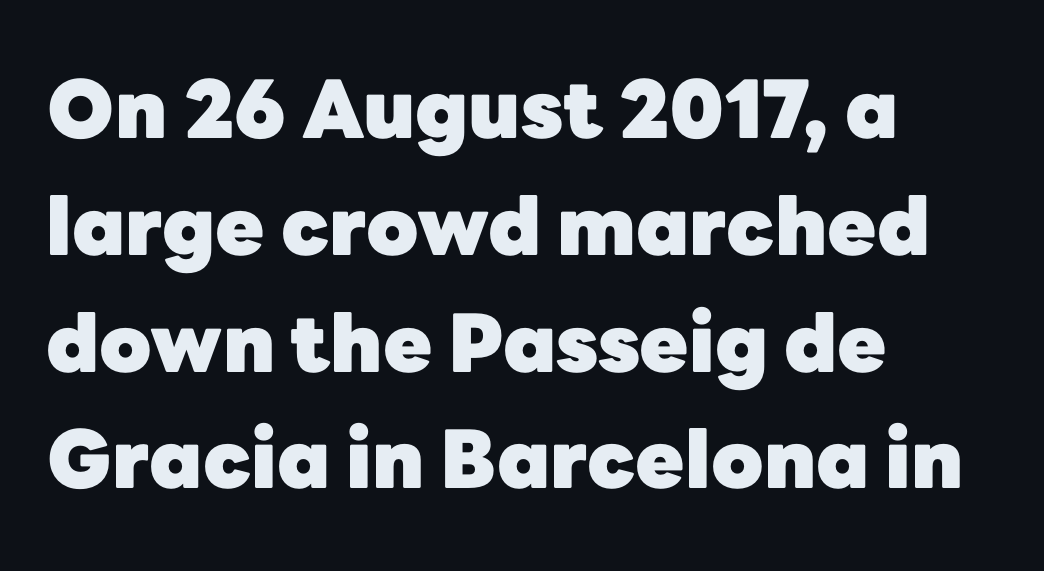
{"serif": "no", "italic": "no", "bold": "yes", "weight": "heavy", "width": "normal", "stroke_contrast": "low", "x_height": "medium", "monospaced": "no", "underline": "no", "align": "left", "line_spacing": "normal", "line_spacing_ratio": 1.46, "letter_spacing": "normal", "letter_spacing_em": 0.0, "glyph_px": 80}
